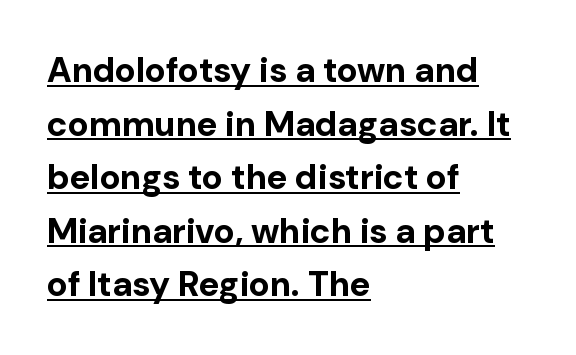
{"serif": "no", "italic": "no", "bold": "yes", "weight": "bold", "width": "normal", "stroke_contrast": "low", "x_height": "medium", "monospaced": "no", "underline": "yes", "align": "left", "line_spacing": "normal", "line_spacing_ratio": 1.53, "letter_spacing": "normal", "letter_spacing_em": 0.0, "glyph_px": 35}
